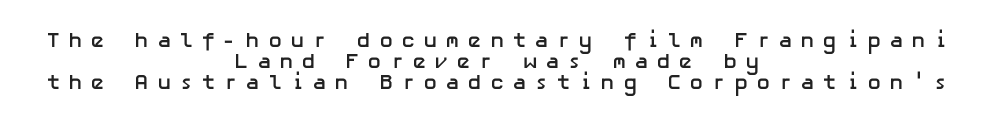
Caption: bold face, heavy strokes. Cramped leading. Casual observation: everything's sitting right in the middle. Loose tracking; the words dissolve into strings of separated letters.
